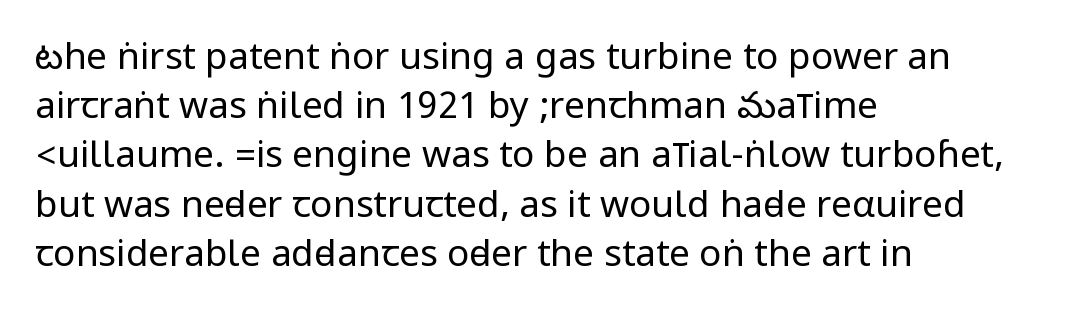
The image shows 37 px regular-weight, condensed sans-serif type, upright; set left-aligned, normal line spacing (1.33x), normal letter spacing, not underlined; low stroke contrast.
